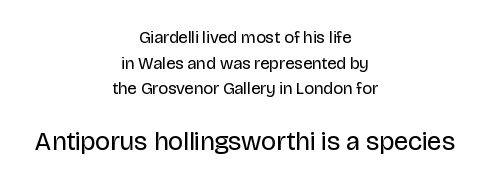
Q: Is the text bold? A: No.
Q: Is the text italic (slanted)? A: No, it is upright.
Q: Is the text underlined? A: No.
Q: How is the paragraph aligned? A: Centered.
Q: Is the spacing between letters normal or unusually wide? A: Normal.
Q: Is the spacing between lines tight, normal or loose? A: Normal.
Q: Which block of text is set in a larger size, the first (top) or the second (bottom)? A: The second (bottom) one.
